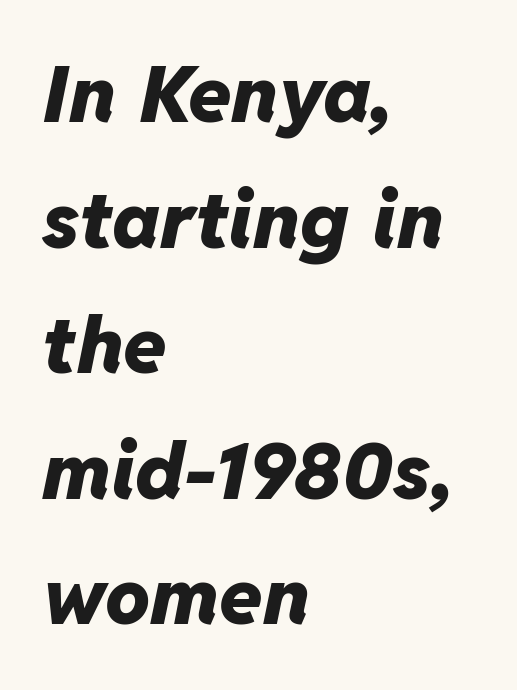
{"italic": "yes", "lean": "right", "slant_degrees": 11, "bold": "yes", "weight": "heavy", "width": "normal", "stroke_contrast": "low", "x_height": "medium", "monospaced": "no", "underline": "no", "align": "left", "line_spacing": "normal", "line_spacing_ratio": 1.59, "letter_spacing": "normal", "letter_spacing_em": 0.0, "glyph_px": 79}
